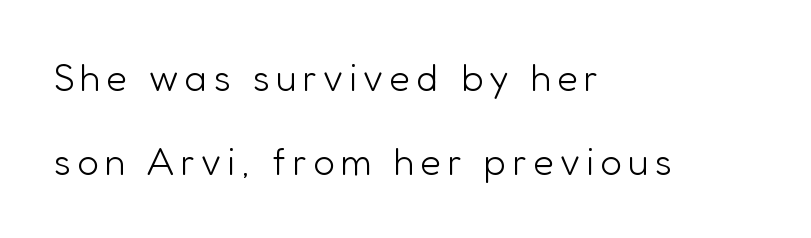
{"serif": "no", "italic": "no", "bold": "no", "weight": "light", "width": "normal", "stroke_contrast": "low", "x_height": "medium", "monospaced": "no", "underline": "no", "align": "left", "line_spacing": "loose", "line_spacing_ratio": 2.22, "glyph_px": 38}
